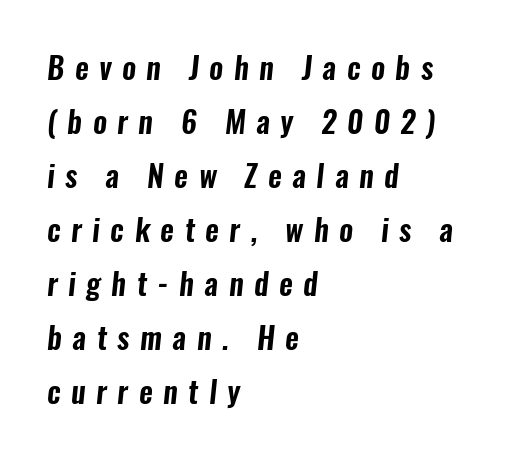
The image shows 30 px condensed sans-serif type; set left-aligned, line spacing 1.8x, unusually wide letter spacing (+0.35 em), not underlined; low stroke contrast and a medium x-height.
